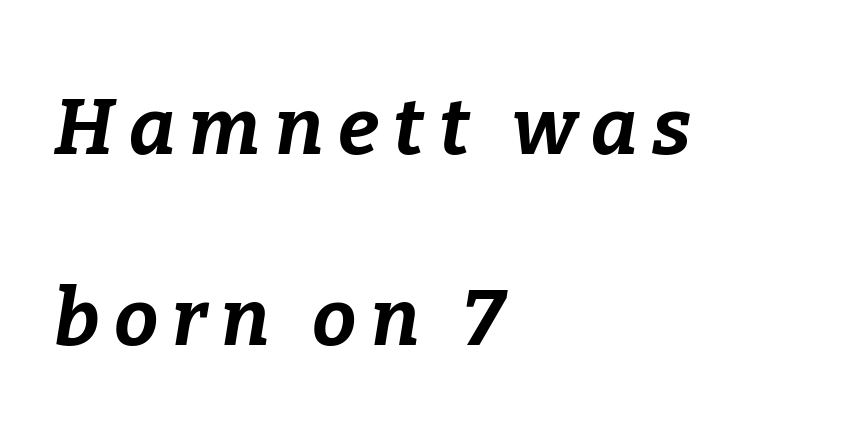
Q: Is the text bold? A: Yes.
Q: Is the text italic (slanted)? A: Yes, it leans right by about 9 degrees.
Q: Is the text underlined? A: No.
Q: How is the paragraph aligned? A: Left-aligned.
Q: Is the spacing between lines tight, normal or loose? A: Loose.
Q: Width (condensed, normal, or wide)? A: Normal.
Q: Stroke contrast? A: Low.
Q: x-height? A: Medium.
Q: Monospaced? A: No.
